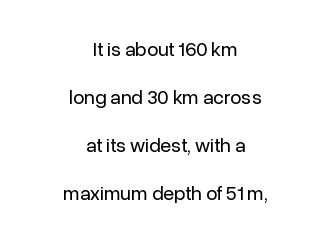
The image shows 20 px text type, upright; set centered, loose line spacing (2.4x), normal letter spacing, not underlined.
